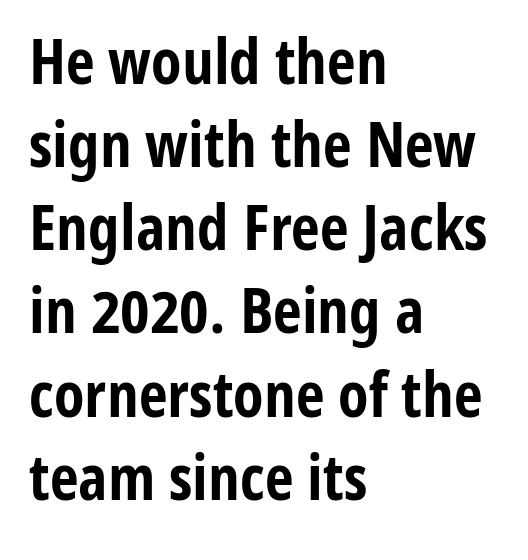
{"serif": "no", "italic": "no", "bold": "yes", "weight": "bold", "width": "condensed", "stroke_contrast": "low", "x_height": "medium", "monospaced": "no", "underline": "no", "align": "left", "line_spacing": "normal", "line_spacing_ratio": 1.32, "letter_spacing": "normal", "letter_spacing_em": 0.0, "glyph_px": 63}
